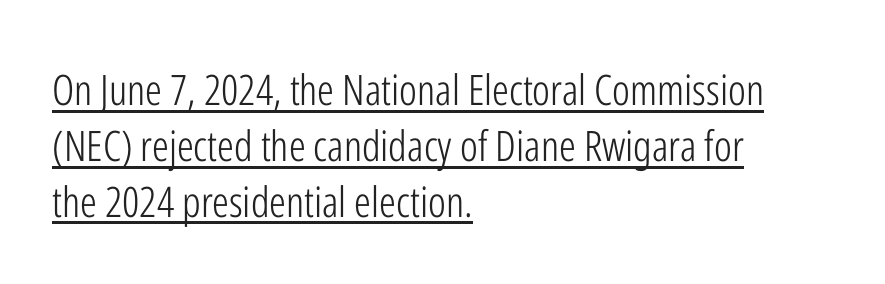
{"serif": "no", "italic": "no", "bold": "no", "weight": "light", "width": "condensed", "stroke_contrast": "low", "x_height": "medium", "monospaced": "no", "underline": "yes", "align": "left", "line_spacing": "normal", "line_spacing_ratio": 1.33, "letter_spacing": "normal", "letter_spacing_em": 0.0, "glyph_px": 42}
